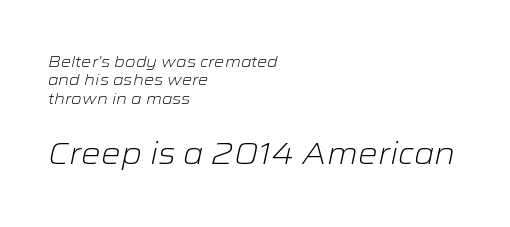
{"italic": "yes", "lean": "right", "slant_degrees": 12, "bold": "no", "weight": "light", "width": "wide", "stroke_contrast": "low", "x_height": "medium", "monospaced": "no", "underline": "no", "align": "left", "line_spacing": "tight", "line_spacing_ratio": 1.15, "letter_spacing": "normal", "letter_spacing_em": 0.0, "larger_block": "second", "size_ratio": 1.94, "glyph_px": 31}
